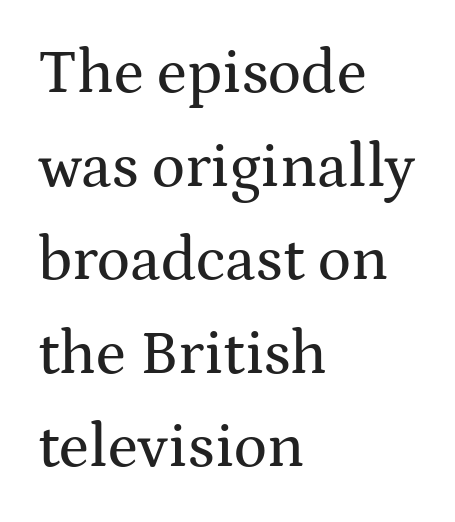
The text block is weighted toward the left margin, trailing off unevenly rightward. Note the varied advance widths — an 'i' is clearly narrower than an 'm'. Each word holds together tightly as a unit, with standard inter-letter gaps. When letters stand straight like this, we call the style roman or upright. The type family on display is of the serif kind.
